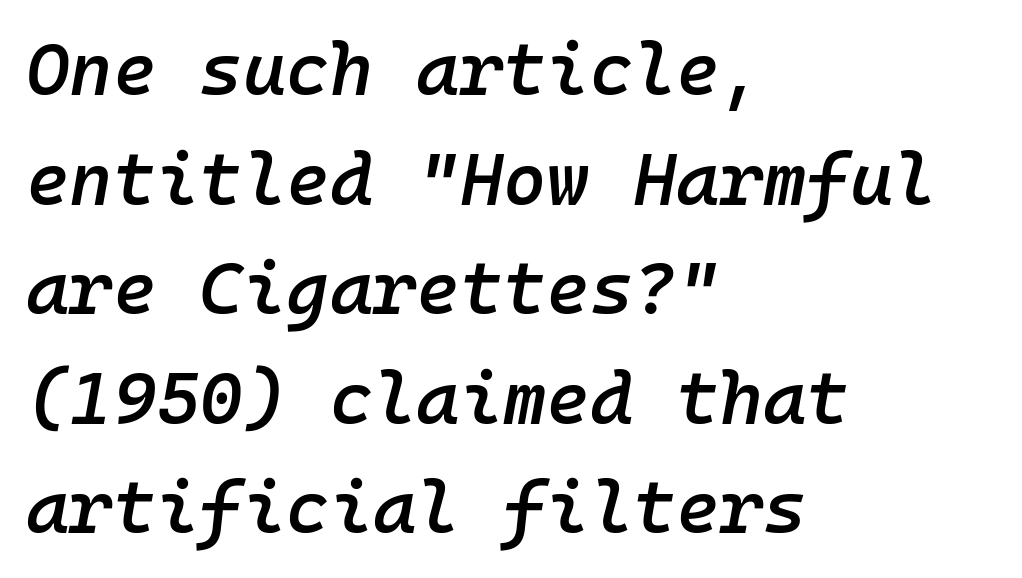
Decoration check: the copy has no underline. These lines were composed using italics. Bold? Not quite — semibold, heavier than regular but stopping short. If you drew a ruler down the left edge, every line would touch it. Standard letterfit; no display-style spreading of the glyphs. The rows are spaced the way most documents space them.
